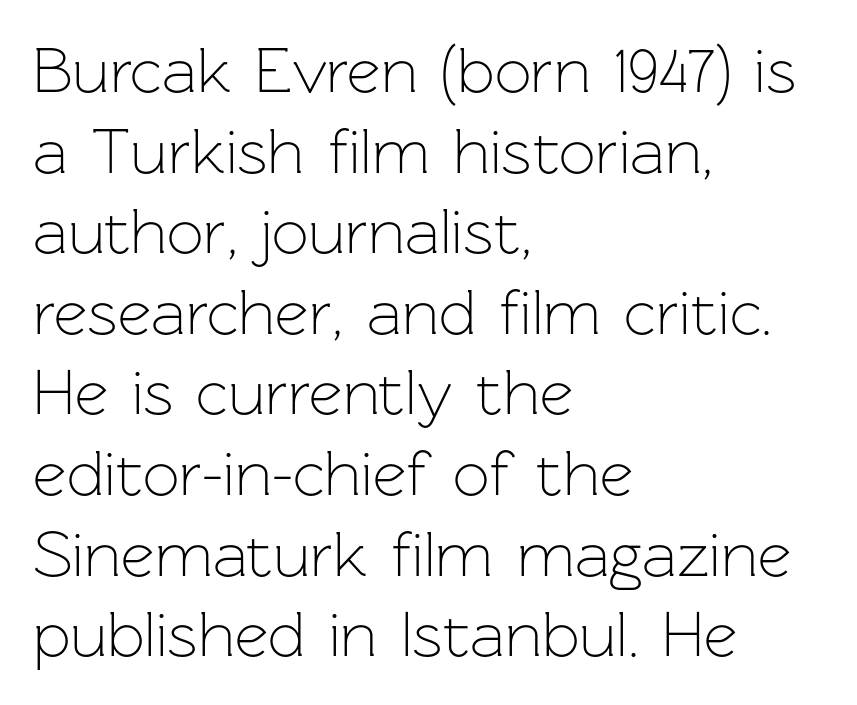
A bare baseline throughout the passage. The typesetting does not lean heavy: it is not bold. The rendering keeps characters at their native spacing. You can tell from the bare stems that sans-serif type was used.
